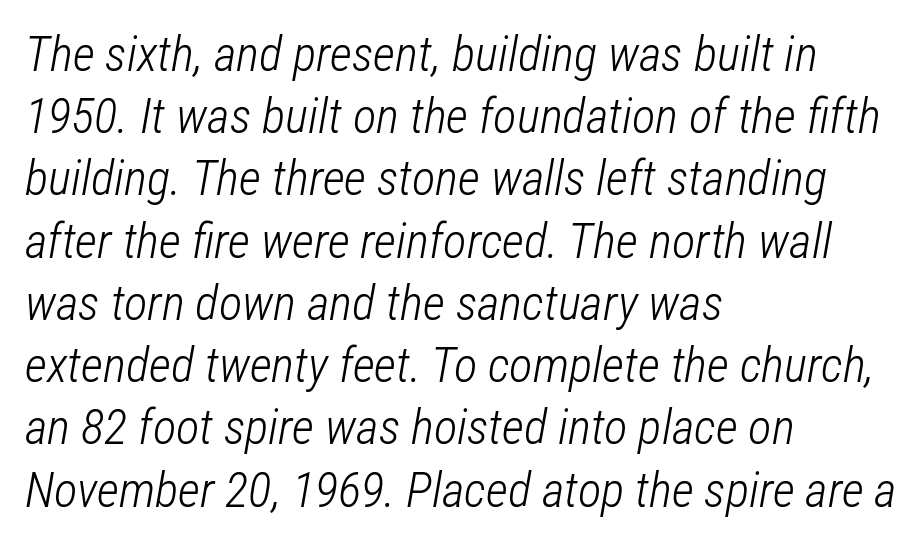
{"italic": "yes", "lean": "right", "slant_degrees": 12, "bold": "no", "weight": "light", "width": "condensed", "stroke_contrast": "low", "x_height": "medium", "monospaced": "no", "underline": "no", "align": "left", "line_spacing": "normal", "line_spacing_ratio": 1.27, "letter_spacing": "normal", "letter_spacing_em": 0.0, "glyph_px": 49}
